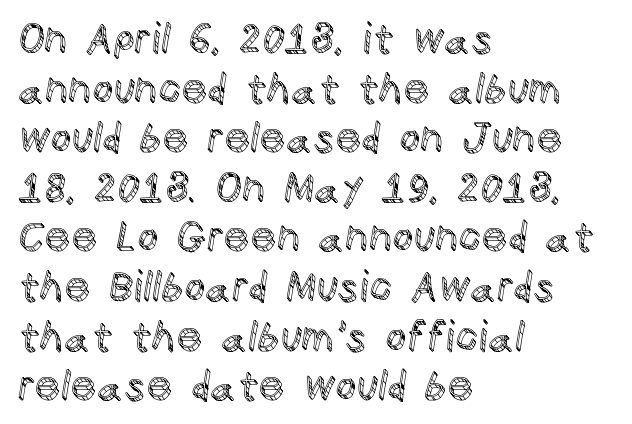
Q: Is the text italic (slanted)? A: Yes.
Q: Is the text underlined? A: No.
Q: How is the paragraph aligned? A: Left-aligned.
Q: Is the spacing between letters normal or unusually wide? A: Normal.
Q: Width (condensed, normal, or wide)? A: Normal.
Q: x-height? A: Large.
Q: Monospaced? A: No.
